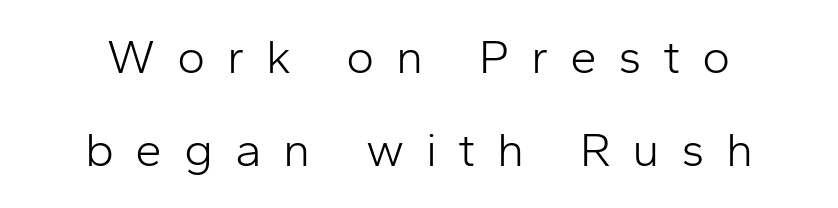
Q: Is the text bold? A: No.
Q: Is the text italic (slanted)? A: No, it is upright.
Q: Is the typeface a serif or a sans-serif typeface? A: Sans-serif.
Q: Is the text underlined? A: No.
Q: Is the spacing between letters normal or unusually wide? A: Unusually wide.
Q: Is the spacing between lines tight, normal or loose? A: Loose.
Q: Width (condensed, normal, or wide)? A: Normal.
Q: Stroke contrast? A: Low.
Q: x-height? A: Medium.
Q: Monospaced? A: No.
